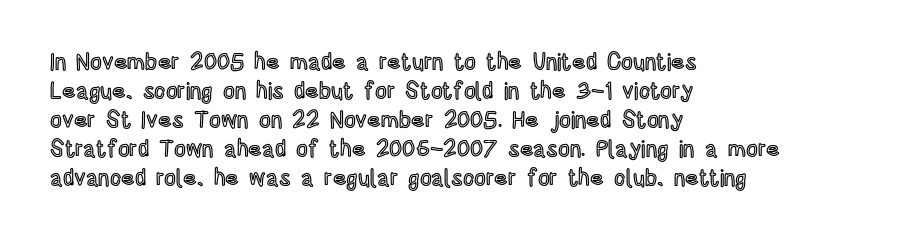
{"italic": "no", "underline": "no", "align": "left", "line_spacing": "normal", "line_spacing_ratio": 1.26, "letter_spacing": "normal", "letter_spacing_em": 0.0, "glyph_px": 23}
